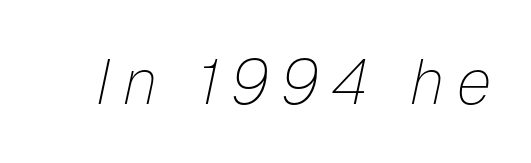
Lines of text with bare space underneath. Glyph-to-glyph distance is far greater than everyday printed text. The font's italic variant was chosen for this text. Spacing verdict: proportional, widths tailored to each character. Bold? No — there's no thickening of the strokes.
